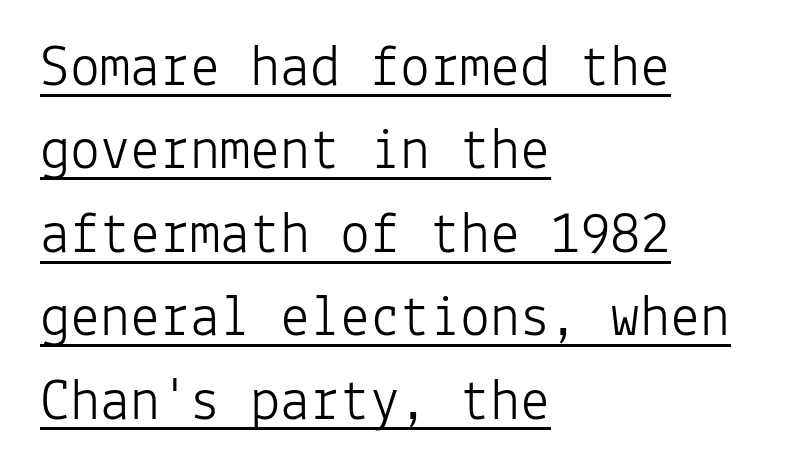
{"serif": "no", "italic": "no", "bold": "no", "weight": "light", "width": "normal", "stroke_contrast": "low", "x_height": "medium", "monospaced": "yes", "underline": "yes", "align": "left", "line_spacing": "normal", "line_spacing_ratio": 1.39, "letter_spacing": "normal", "letter_spacing_em": 0.0, "glyph_px": 60}
